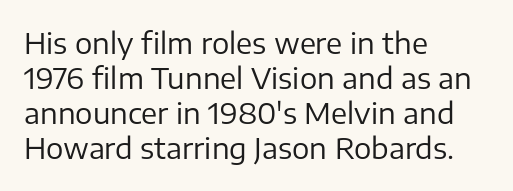
The image shows 29 px regular-weight sans-serif type, upright; set left-aligned, line spacing 1.21x, normal letter spacing, not underlined; low stroke contrast and a medium x-height.
